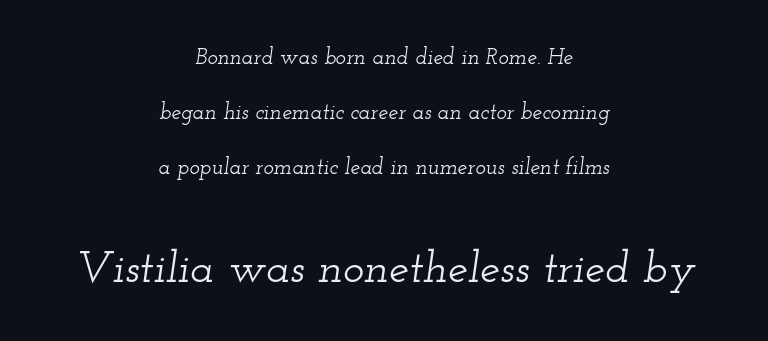
You can tell it's italic because the verticals aren't actually vertical. The passage shown stacks its lines with a broad gap. Descender tails drop into unmarked territory. Old-style or modern, the face here clearly has serifs. The more generous point size was reserved for the lower chunk. Character widths vary here, with narrow letters taking less room than wide ones.
